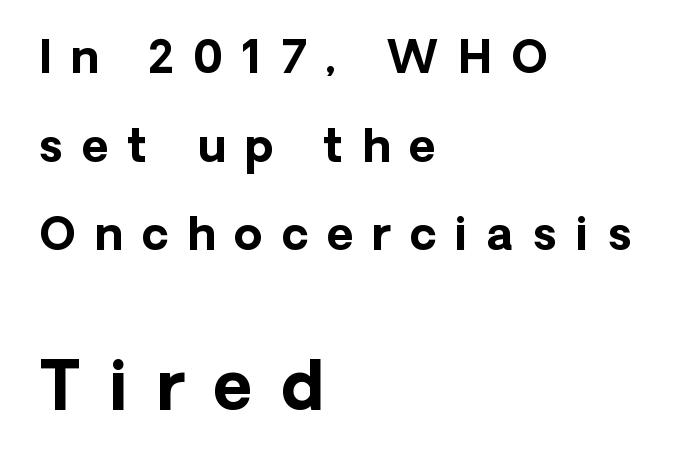
The image shows 67 px bold sans-serif type, upright; set left-aligned, loose line spacing (1.97x), unusually wide letter spacing (+0.43 em), not underlined; the second (bottom) block is 1.49x larger; low stroke contrast and a medium x-height.
